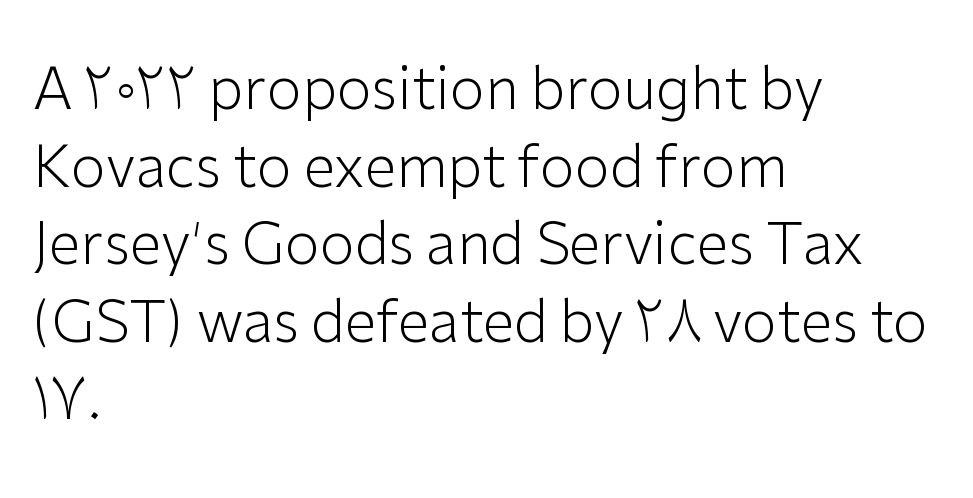
The image shows 57 px light sans-serif type, upright; set left-aligned, normal line spacing (1.36x), normal letter spacing, not underlined; low stroke contrast and a medium x-height.
